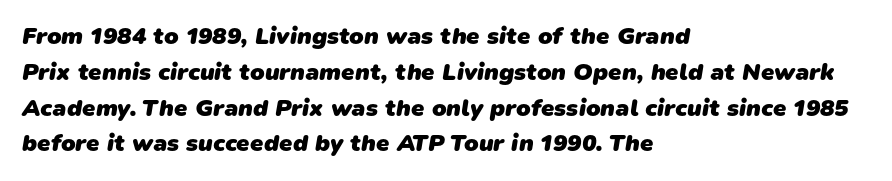
{"bold": "yes", "underline": "no", "align": "left", "line_spacing": "normal", "line_spacing_ratio": 1.49, "letter_spacing": "normal", "letter_spacing_em": 0.0, "glyph_px": 24}
